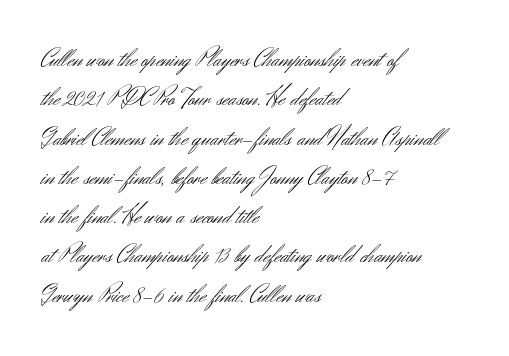
The image shows 26 px text type; set left-aligned, normal line spacing (1.51x), normal letter spacing, not underlined.
